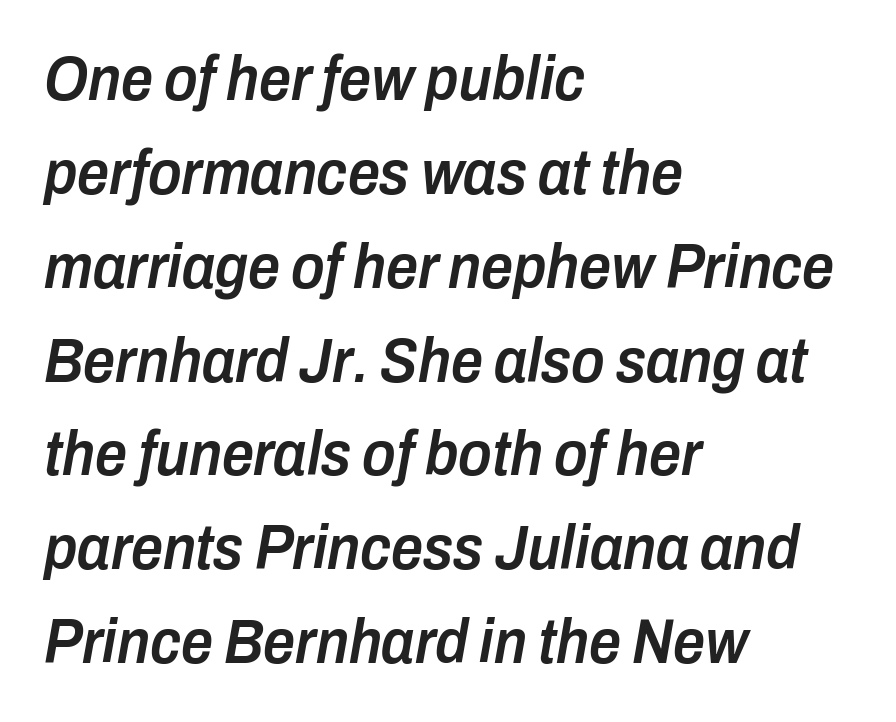
Here the glyphs are tracked normally, forming tight word shapes. Quick note: underline off. The glyphs have the mass of a demibold cut, below bold. Posture: slanted. Does the copy run flush right? No — it runs flush left.
